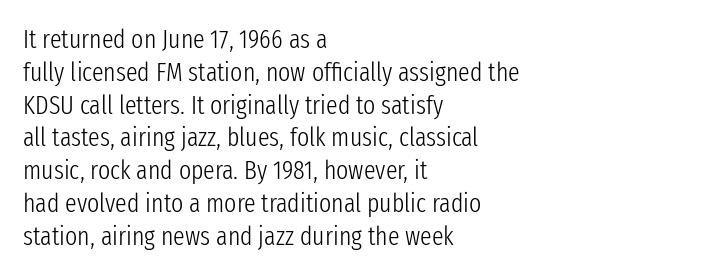
Q: Is the text bold? A: No.
Q: Is the text italic (slanted)? A: No, it is upright.
Q: Is the text underlined? A: No.
Q: How is the paragraph aligned? A: Left-aligned.
Q: Is the spacing between letters normal or unusually wide? A: Normal.
Q: Is the spacing between lines tight, normal or loose? A: Normal.
